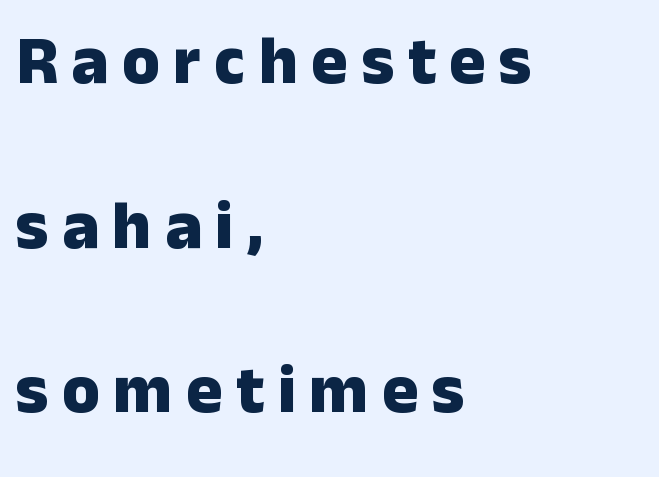
Nothing sits at the stroke ends, so this counts as sans-serif. The passage shown is emphatically bold. Character widths vary here, with narrow letters taking less room than wide ones. The line texture is sparse and dotted thanks to wide tracking. Anything drawn beneath the words? Only blank space. Vertical spacing — loose.
